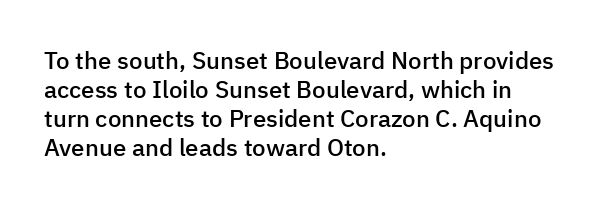
A fair bit of extra ink — the face is semibold, not bold. Reading down the block, your eye returns to a fixed left position each line. Style check: upright. Compared with typical body copy, the letter spacing here is the same. The passage shown is not underscored anywhere.
